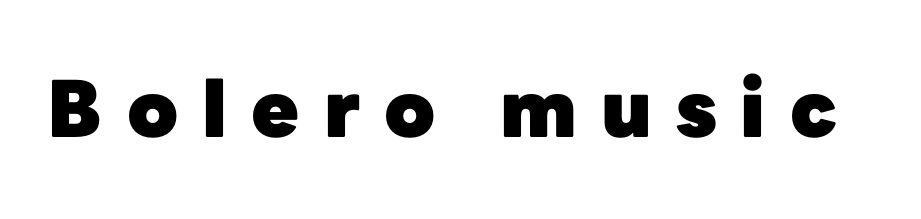
Grotesque or geometric, the face here clearly has no serifs. Bare-footed words on every line. The rendering uses a bold face; every stroke is thick and dark. Does the lettering tilt? It doesn't — this is upright. Think of a printed novel: that variable character pitch is what you see here.
